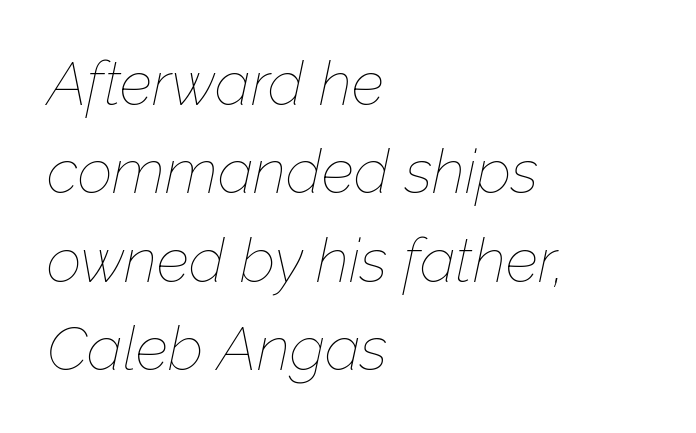
{"italic": "yes", "lean": "right", "slant_degrees": 12, "bold": "no", "weight": "thin", "width": "normal", "stroke_contrast": "low", "x_height": "medium", "monospaced": "no", "underline": "no", "align": "left", "line_spacing": "normal", "line_spacing_ratio": 1.45, "letter_spacing": "normal", "letter_spacing_em": 0.0, "glyph_px": 61}
